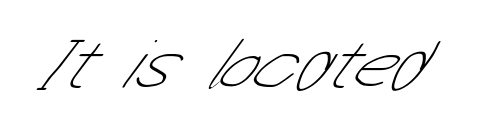
{"serif": "no", "bold": "no", "weight": "thin", "width": "condensed", "stroke_contrast": "low", "x_height": "medium", "monospaced": "no", "underline": "no", "letter_spacing": "normal", "letter_spacing_em": 0.0, "glyph_px": 71}
